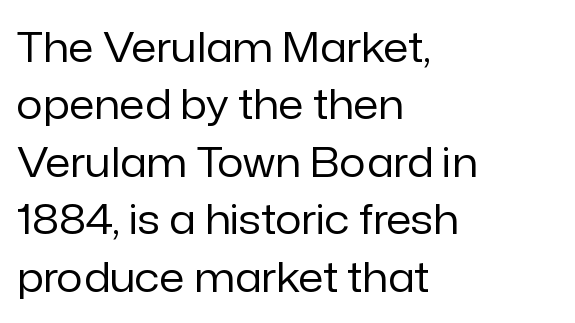
The image shows 41 px regular-weight sans-serif type, upright; set left-aligned, normal line spacing (1.4x), normal letter spacing, not underlined; low stroke contrast and a medium x-height.
